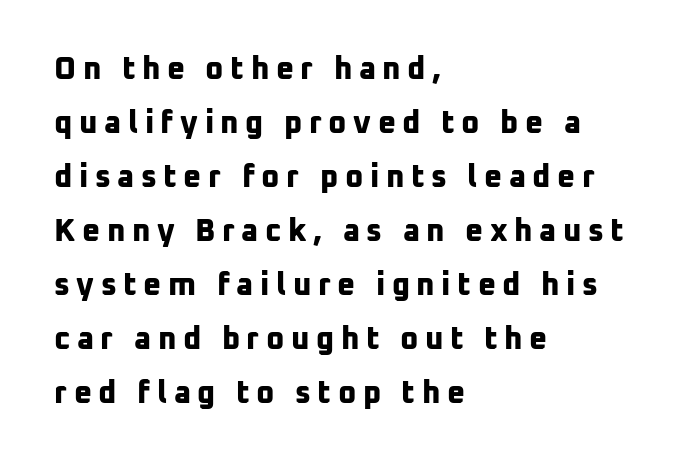
{"serif": "no", "bold": "yes", "weight": "bold", "width": "normal", "stroke_contrast": "low", "x_height": "medium", "monospaced": "no", "underline": "no", "align": "left", "line_spacing_ratio": 1.74, "letter_spacing": "wide", "letter_spacing_em": 0.21, "glyph_px": 31}
